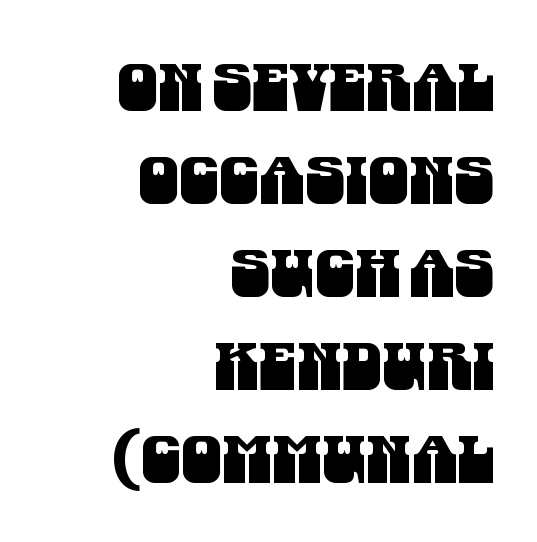
Q: Is the typeface a serif or a sans-serif typeface? A: Sans-serif.
Q: Is the text underlined? A: No.
Q: How is the paragraph aligned? A: Right-aligned.
Q: Is the spacing between letters normal or unusually wide? A: Normal.
Q: Is the spacing between lines tight, normal or loose? A: Normal.
Q: Width (condensed, normal, or wide)? A: Condensed.
Q: Stroke contrast? A: Medium.
Q: x-height? A: Large.
Q: Monospaced? A: No.
